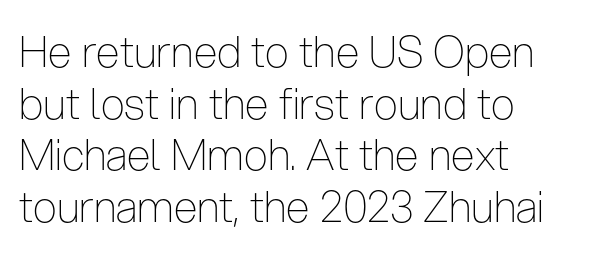
Q: Is the text bold? A: No.
Q: Is the text italic (slanted)? A: No, it is upright.
Q: Is the typeface a serif or a sans-serif typeface? A: Sans-serif.
Q: Is the text underlined? A: No.
Q: How is the paragraph aligned? A: Left-aligned.
Q: Is the spacing between letters normal or unusually wide? A: Normal.
Q: Width (condensed, normal, or wide)? A: Condensed.
Q: Stroke contrast? A: Low.
Q: x-height? A: Medium.
Q: Monospaced? A: No.
